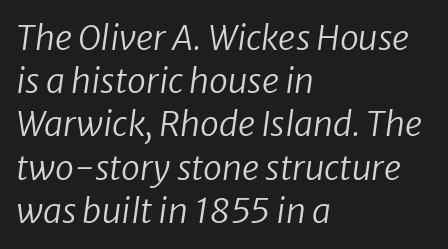
How would I describe the line gaps? Plain and ordinary. Is this a fixed-width face? No — the glyphs have proportional, varying widths. The paragraph has a hard left edge and a soft right edge. Caption: face not bold, strokes unweighted. The letters sit at their default tracking, neither squeezed nor spread. Underlining? Definitely not there.
